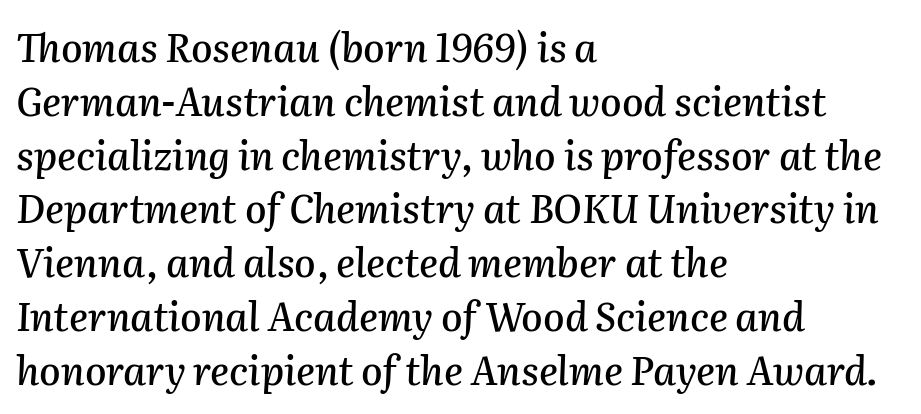
Q: Is the text italic (slanted)? A: Yes, it leans right by about 2 degrees.
Q: Is the text underlined? A: No.
Q: How is the paragraph aligned? A: Left-aligned.
Q: Is the spacing between letters normal or unusually wide? A: Normal.
Q: Is the spacing between lines tight, normal or loose? A: Normal.
Q: Width (condensed, normal, or wide)? A: Normal.
Q: Stroke contrast? A: Medium.
Q: x-height? A: Medium.
Q: Monospaced? A: No.
